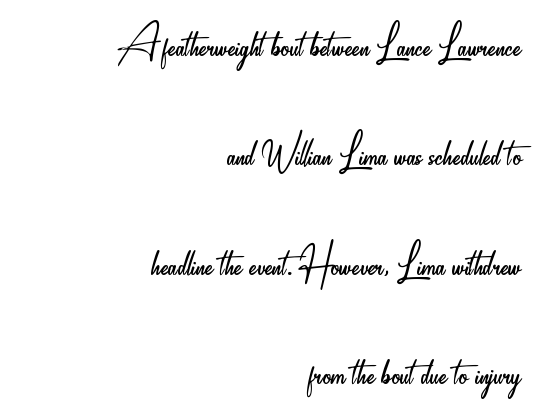
{"serif": "no", "bold": "no", "weight": "light", "width": "condensed", "stroke_contrast": "low", "x_height": "small", "monospaced": "no", "underline": "no", "align": "right", "line_spacing": "loose", "line_spacing_ratio": 1.99, "letter_spacing": "normal", "letter_spacing_em": 0.0, "glyph_px": 55}
